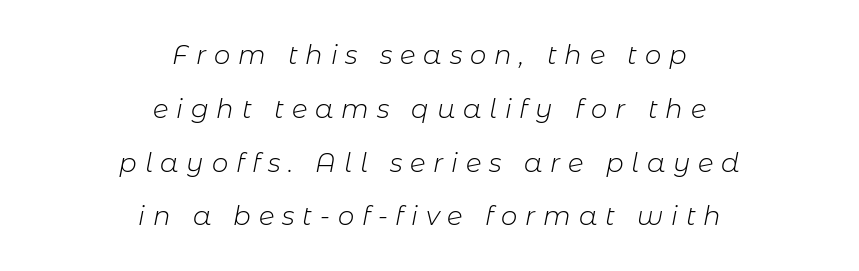
The image shows 26 px text type, italic (leaning right); set centered, loose line spacing (2.07x), unusually wide letter spacing (+0.3 em), not underlined.
